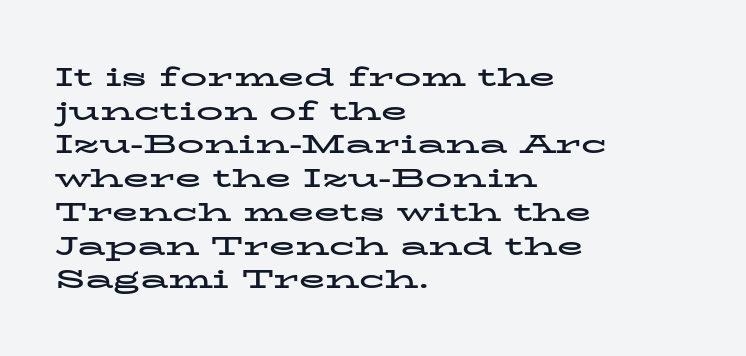
Q: Is the text bold? A: Yes.
Q: Is the text italic (slanted)? A: No, it is upright.
Q: Is the text underlined? A: No.
Q: How is the paragraph aligned? A: Left-aligned.
Q: Is the spacing between letters normal or unusually wide? A: Normal.
Q: Is the spacing between lines tight, normal or loose? A: Normal.
